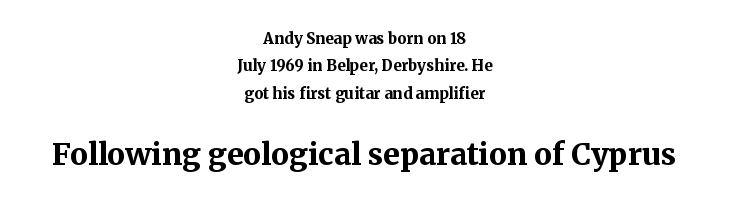
{"serif": "yes", "italic": "no", "bold": "yes", "weight": "bold", "width": "normal", "stroke_contrast": "medium", "x_height": "medium", "monospaced": "no", "underline": "no", "align": "center", "line_spacing_ratio": 1.82, "letter_spacing": "normal", "letter_spacing_em": 0.0, "larger_block": "second", "size_ratio": 2.0, "glyph_px": 30}
